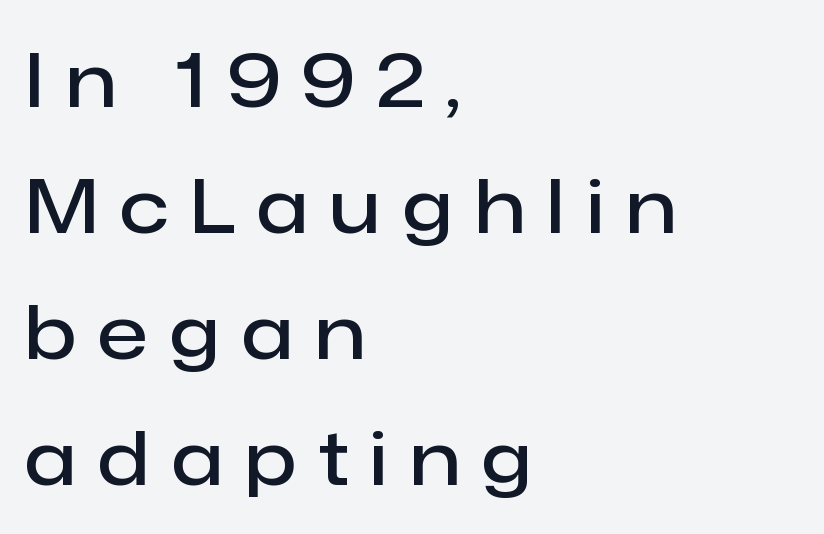
{"serif": "no", "italic": "no", "bold": "semi", "weight": "semibold", "width": "normal", "stroke_contrast": "low", "x_height": "medium", "monospaced": "no", "underline": "no", "align": "left", "line_spacing": "normal", "line_spacing_ratio": 1.68, "letter_spacing": "wide", "letter_spacing_em": 0.3, "glyph_px": 75}
